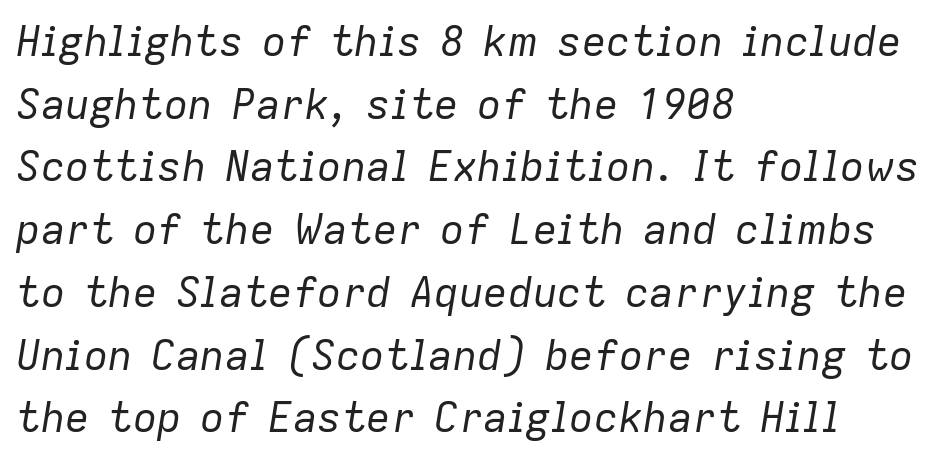
{"italic": "yes", "lean": "right", "slant_degrees": 9, "bold": "no", "weight": "regular", "width": "normal", "stroke_contrast": "low", "x_height": "medium", "monospaced": "no", "underline": "no", "align": "left", "line_spacing": "normal", "line_spacing_ratio": 1.53, "letter_spacing": "normal", "letter_spacing_em": 0.0, "glyph_px": 41}
